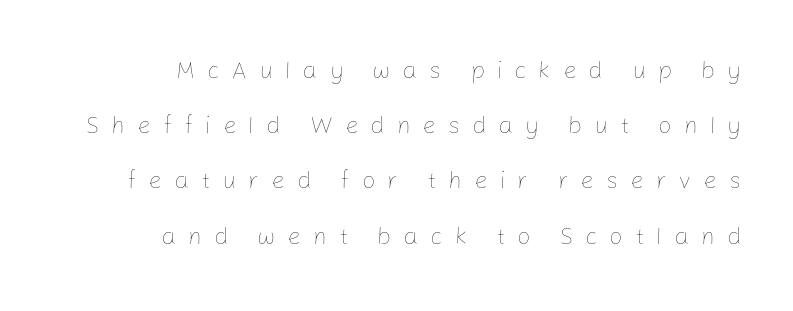
Q: Is the text bold? A: No.
Q: Is the text italic (slanted)? A: No, it is upright.
Q: Is the text underlined? A: No.
Q: How is the paragraph aligned? A: Right-aligned.
Q: Is the spacing between letters normal or unusually wide? A: Unusually wide.
Q: Is the spacing between lines tight, normal or loose? A: Loose.
